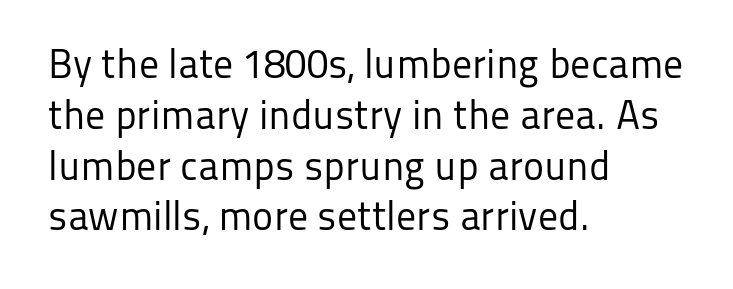
{"serif": "no", "italic": "no", "bold": "no", "weight": "regular", "width": "normal", "stroke_contrast": "low", "x_height": "medium", "monospaced": "no", "underline": "no", "align": "left", "line_spacing": "normal", "line_spacing_ratio": 1.27, "letter_spacing": "normal", "letter_spacing_em": 0.0, "glyph_px": 40}
